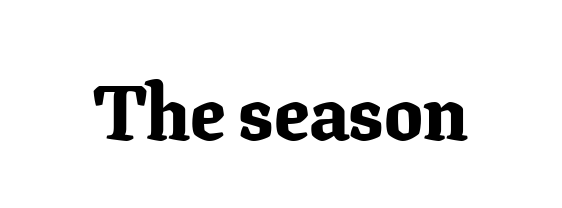
The image shows 77 px bold serif type, upright; set normal letter spacing, not underlined; low stroke contrast and a medium x-height.
